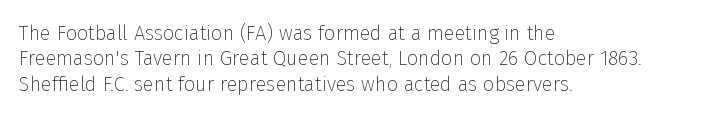
The rows are spaced the way most documents space them. Weight: in the light-to-regular range. Each word holds together tightly as a unit, with standard inter-letter gaps. Nobody drew a line under any word here.
